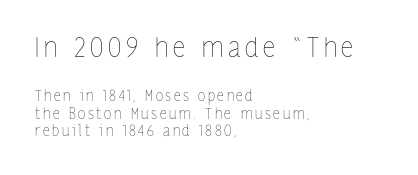
{"italic": "no", "bold": "no", "underline": "no", "align": "left", "line_spacing_ratio": 1.19, "larger_block": "first", "size_ratio": 1.8, "glyph_px": 27}
